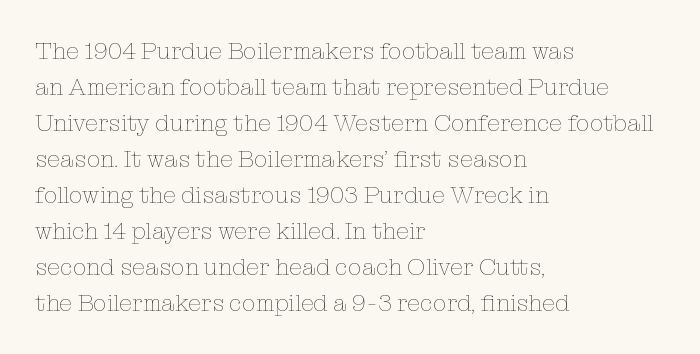
The image shows 24 px text type, upright; set left-aligned, normal line spacing (1.5x), normal letter spacing, not underlined.
